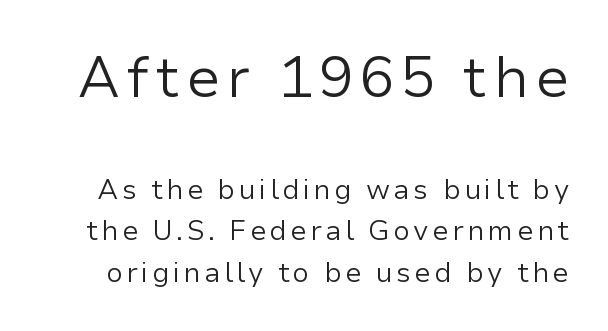
The image shows 57 px regular-weight sans-serif type, upright; set normal line spacing (1.49x), not underlined; the first (top) block is 2.04x larger; low stroke contrast and a medium x-height.
